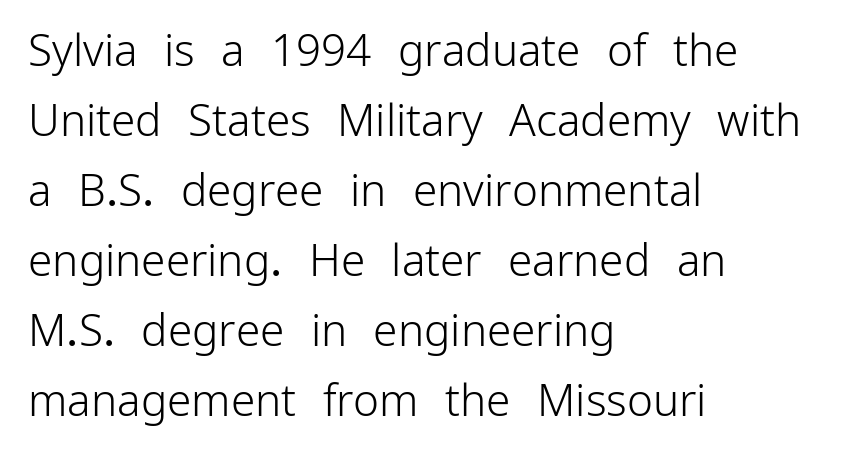
{"serif": "no", "italic": "no", "bold": "no", "weight": "light", "width": "normal", "stroke_contrast": "low", "x_height": "medium", "monospaced": "no", "underline": "no", "align": "left", "line_spacing": "normal", "line_spacing_ratio": 1.59, "letter_spacing": "normal", "letter_spacing_em": 0.0, "glyph_px": 44}
